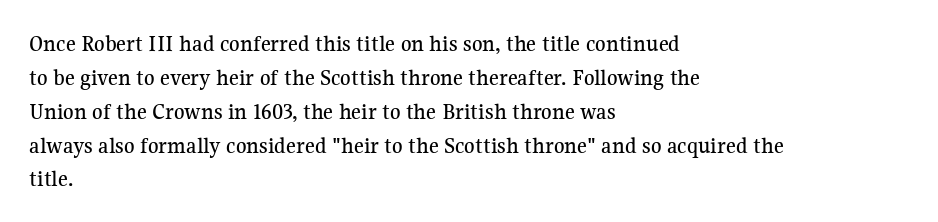
{"italic": "no", "underline": "no", "align": "left", "line_spacing": "normal", "line_spacing_ratio": 1.41, "letter_spacing": "normal", "letter_spacing_em": 0.0, "glyph_px": 24}
